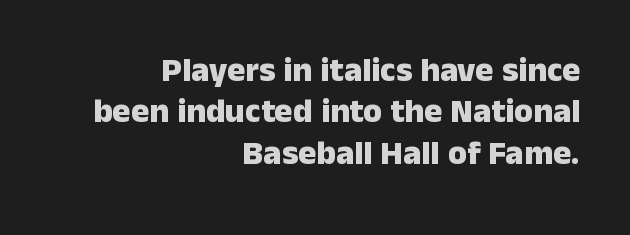
The image shows 34 px heavy sans-serif type, upright; set right-aligned, line spacing 1.22x, normal letter spacing, not underlined; low stroke contrast and a medium x-height.
